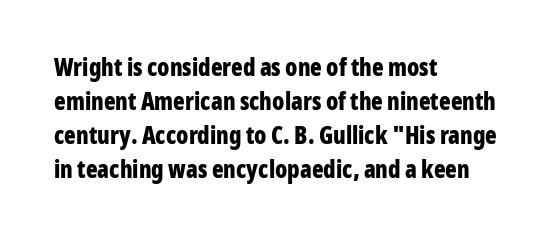
Q: Is the text bold? A: Yes.
Q: Is the text italic (slanted)? A: No, it is upright.
Q: Is the text underlined? A: No.
Q: How is the paragraph aligned? A: Left-aligned.
Q: Is the spacing between letters normal or unusually wide? A: Normal.
Q: Is the spacing between lines tight, normal or loose? A: Normal.
